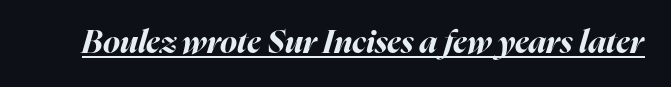
Q: Is the text bold? A: Yes.
Q: Is the text italic (slanted)? A: Yes, it leans right by about 16 degrees.
Q: Is the text underlined? A: Yes.
Q: Is the spacing between letters normal or unusually wide? A: Normal.
Q: Width (condensed, normal, or wide)? A: Normal.
Q: Stroke contrast? A: High.
Q: x-height? A: Medium.
Q: Monospaced? A: No.
